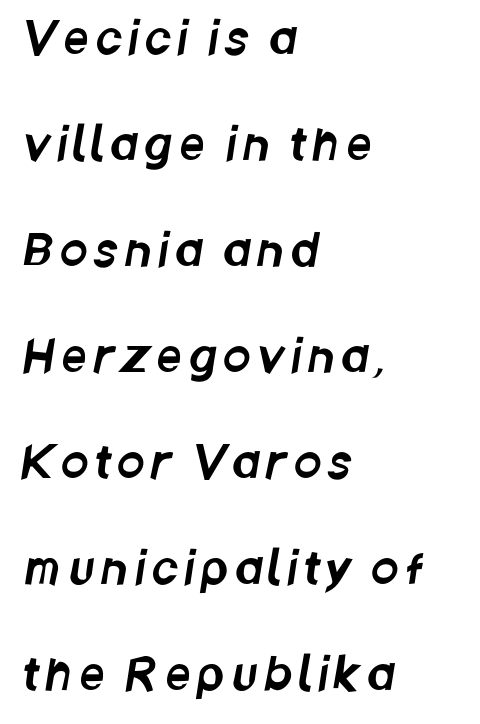
{"serif": "no", "width": "condensed", "stroke_contrast": "low", "x_height": "large", "monospaced": "no", "underline": "no", "align": "left", "line_spacing": "loose", "line_spacing_ratio": 2.41, "glyph_px": 44}
